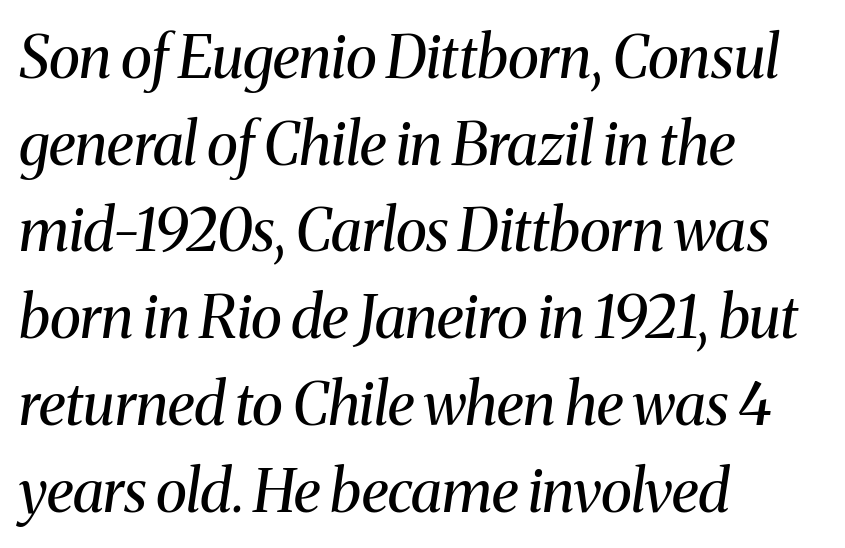
Q: Is the text bold? A: No.
Q: Is the text italic (slanted)? A: Yes, it leans right by about 8 degrees.
Q: Is the typeface a serif or a sans-serif typeface? A: Serif.
Q: Is the text underlined? A: No.
Q: How is the paragraph aligned? A: Left-aligned.
Q: Is the spacing between letters normal or unusually wide? A: Normal.
Q: Is the spacing between lines tight, normal or loose? A: Normal.
Q: Width (condensed, normal, or wide)? A: Normal.
Q: Stroke contrast? A: Medium.
Q: x-height? A: Medium.
Q: Monospaced? A: No.
